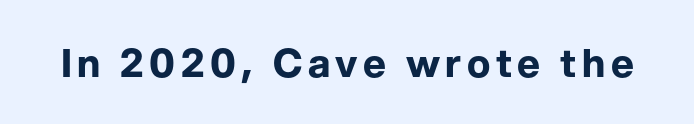
{"serif": "no", "italic": "no", "bold": "yes", "weight": "bold", "width": "normal", "stroke_contrast": "low", "x_height": "medium", "monospaced": "no", "underline": "no", "glyph_px": 39}
